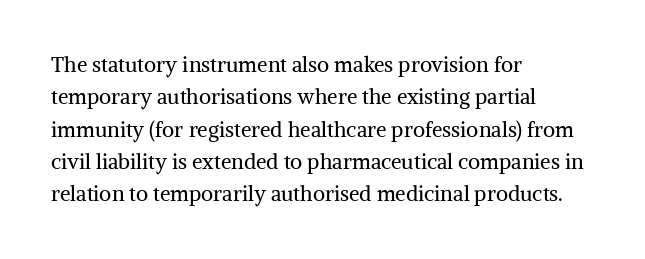
Q: Is the text bold? A: No.
Q: Is the text italic (slanted)? A: No, it is upright.
Q: Is the text underlined? A: No.
Q: How is the paragraph aligned? A: Left-aligned.
Q: Is the spacing between letters normal or unusually wide? A: Normal.
Q: Is the spacing between lines tight, normal or loose? A: Normal.
